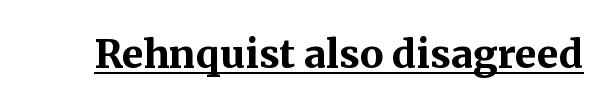
Q: Is the text bold? A: Yes.
Q: Is the text italic (slanted)? A: No, it is upright.
Q: Is the typeface a serif or a sans-serif typeface? A: Serif.
Q: Is the text underlined? A: Yes.
Q: Is the spacing between letters normal or unusually wide? A: Normal.
Q: Width (condensed, normal, or wide)? A: Normal.
Q: Stroke contrast? A: Medium.
Q: x-height? A: Medium.
Q: Monospaced? A: No.
